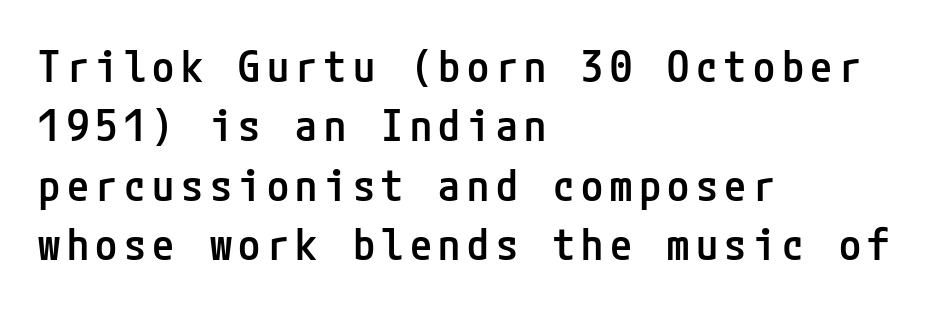
The image shows 44 px semibold, condensed sans-serif type, upright; set left-aligned, normal line spacing (1.35x), not underlined; low stroke contrast and a medium x-height.
